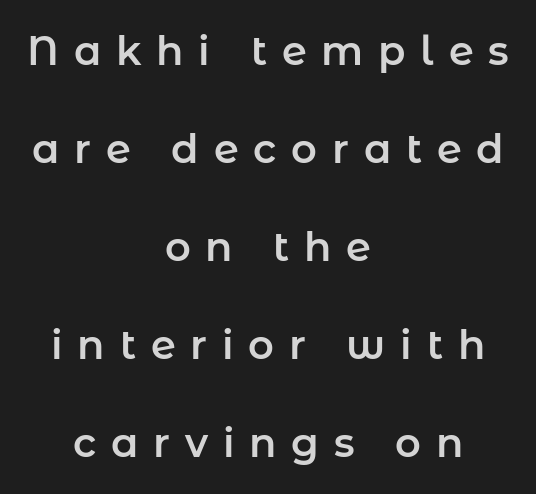
The image shows 40 px sans-serif type, upright; set centered, loose line spacing (2.45x), unusually wide letter spacing (+0.37 em), not underlined; low stroke contrast and a medium x-height.
